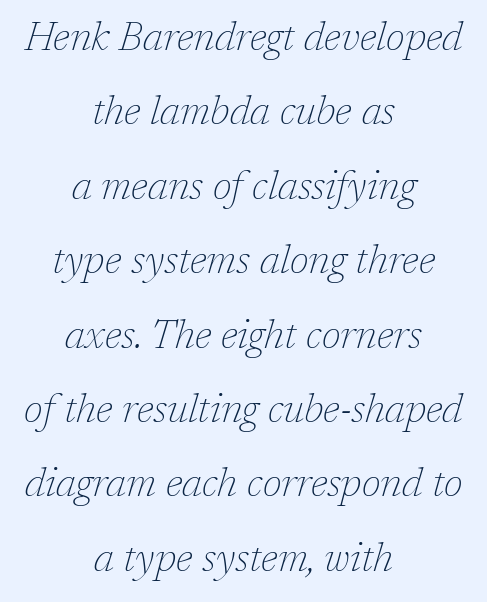
This is not heavy type; no bold has been used. Do the characters align in a grid? No, the font is proportional. The type family on display is of the serif kind. Slant detected: the letters are inclined.
